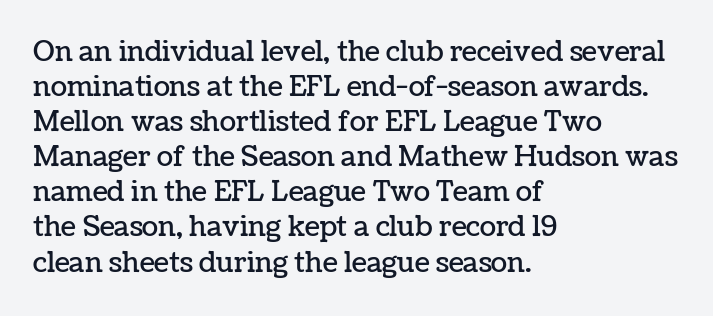
In CSS terms this would be text-align: left. Does the lettering tilt? It doesn't — this is upright. The strip under each line holds only bare page. Each word holds together tightly as a unit, with standard inter-letter gaps. These lines sit exactly where default settings would place them.
